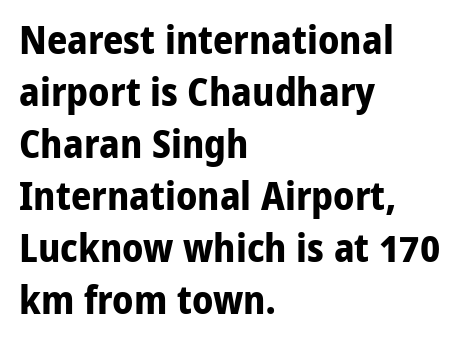
{"serif": "no", "italic": "no", "bold": "yes", "weight": "bold", "width": "normal", "stroke_contrast": "low", "x_height": "medium", "monospaced": "no", "underline": "no", "align": "left", "line_spacing": "normal", "line_spacing_ratio": 1.3, "letter_spacing": "normal", "letter_spacing_em": 0.0, "glyph_px": 40}
